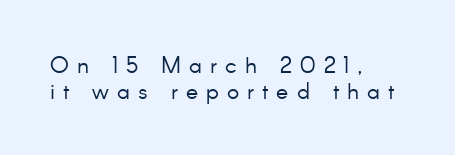
No italicization has been applied; the sample stays upright. The block of text is dense from top to bottom, with scant space between rows. Honestly, the letter spacing is so wide it's the main thing you notice. Beneath every word, the page is bare. Where is the straight margin? On the left.
